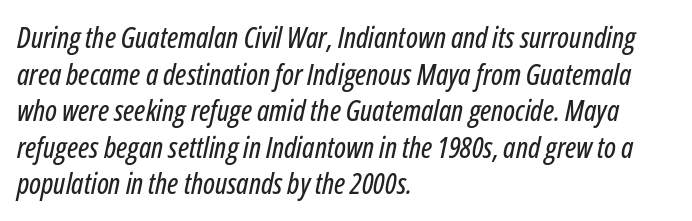
The image shows 29 px condensed type, italic (leaning right); set left-aligned, normal line spacing (1.26x), normal letter spacing, not underlined; low stroke contrast and a medium x-height.
